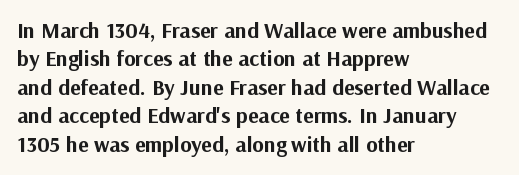
{"italic": "no", "bold": "yes", "underline": "no", "align": "left", "line_spacing": "normal", "line_spacing_ratio": 1.29, "letter_spacing": "normal", "letter_spacing_em": 0.0, "glyph_px": 22}
